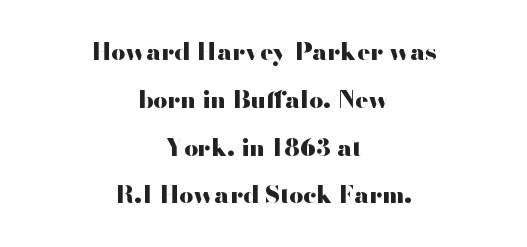
{"italic": "no", "bold": "yes", "underline": "no", "align": "center", "line_spacing": "loose", "line_spacing_ratio": 1.99, "letter_spacing": "normal", "letter_spacing_em": 0.0, "glyph_px": 24}
